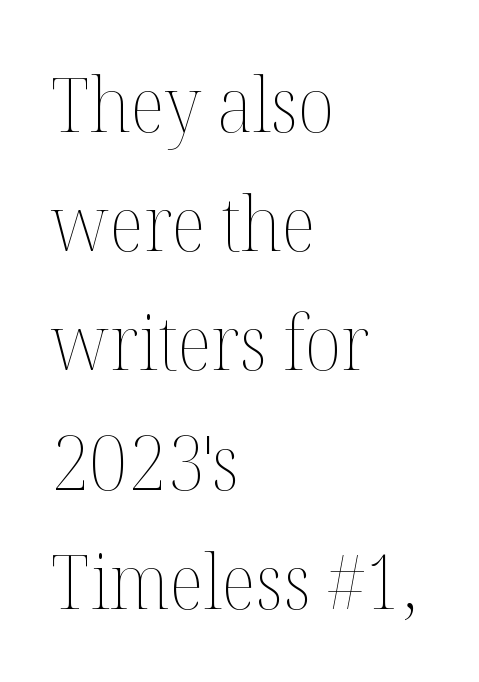
Q: Is the text bold? A: No.
Q: Is the text italic (slanted)? A: No, it is upright.
Q: Is the text underlined? A: No.
Q: How is the paragraph aligned? A: Left-aligned.
Q: Is the spacing between letters normal or unusually wide? A: Normal.
Q: Is the spacing between lines tight, normal or loose? A: Normal.
Q: Width (condensed, normal, or wide)? A: Normal.
Q: Stroke contrast? A: Medium.
Q: x-height? A: Medium.
Q: Monospaced? A: No.
